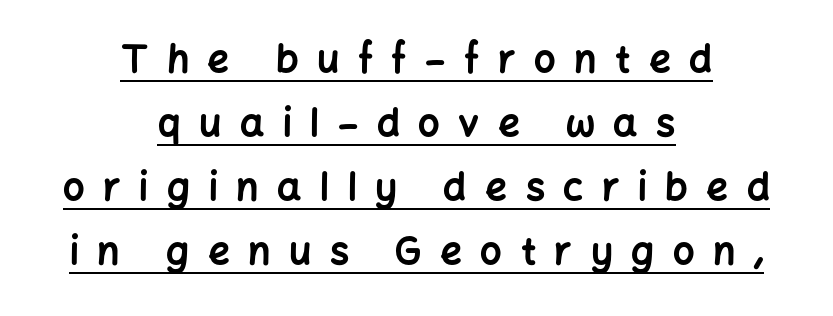
Q: Is the text bold? A: Yes.
Q: Is the text italic (slanted)? A: No, it is upright.
Q: Is the typeface a serif or a sans-serif typeface? A: Sans-serif.
Q: Is the text underlined? A: Yes.
Q: How is the paragraph aligned? A: Centered.
Q: Is the spacing between letters normal or unusually wide? A: Unusually wide.
Q: Is the spacing between lines tight, normal or loose? A: Normal.
Q: Width (condensed, normal, or wide)? A: Normal.
Q: Stroke contrast? A: Low.
Q: x-height? A: Medium.
Q: Monospaced? A: No.
